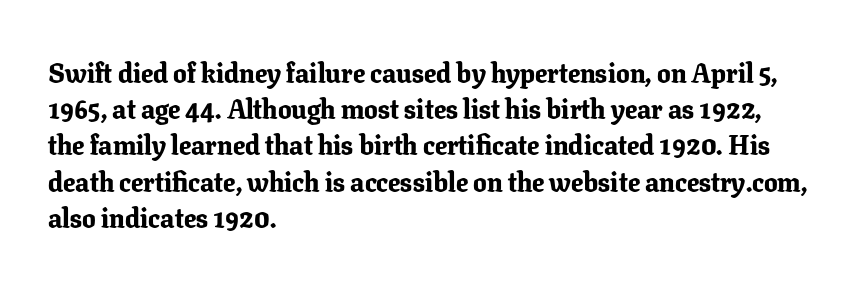
Does the weight exceed regular? Yes, all the way to bold. Inter-character spacing is left at the font's built-in metrics. If you drew a ruler down the left edge, every line would touch it. Only glyphs here, with clear space below each row. This sample keeps an unexceptional amount of space between lines.
